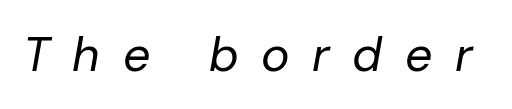
The passage shown is not underscored anywhere. The face used here is proportionally spaced, like ordinary book or web type. A typesetter would call this heavily tracked-out type. Slanted lettering throughout. The face looks like a standard text weight, possibly lighter.
